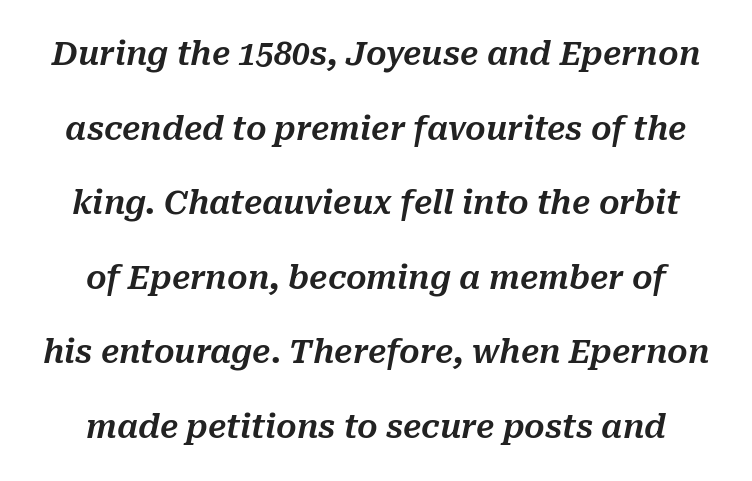
Q: Is the text italic (slanted)? A: Yes, it leans right by about 10 degrees.
Q: Is the text underlined? A: No.
Q: Is the spacing between letters normal or unusually wide? A: Normal.
Q: Is the spacing between lines tight, normal or loose? A: Loose.
Q: Width (condensed, normal, or wide)? A: Normal.
Q: Stroke contrast? A: Medium.
Q: x-height? A: Medium.
Q: Monospaced? A: No.
